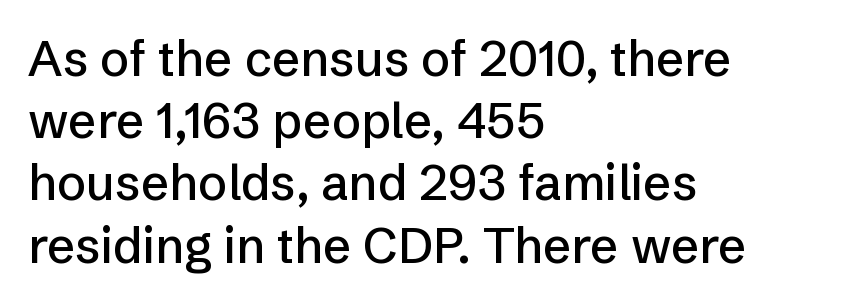
{"serif": "no", "italic": "no", "width": "normal", "stroke_contrast": "low", "x_height": "medium", "monospaced": "no", "underline": "no", "align": "left", "line_spacing": "normal", "line_spacing_ratio": 1.27, "letter_spacing": "normal", "letter_spacing_em": 0.0, "glyph_px": 49}
